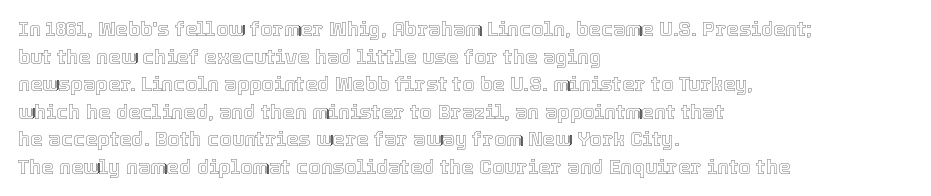
{"italic": "no", "underline": "no", "align": "left", "line_spacing": "normal", "line_spacing_ratio": 1.38, "letter_spacing": "normal", "letter_spacing_em": 0.0, "glyph_px": 20}
